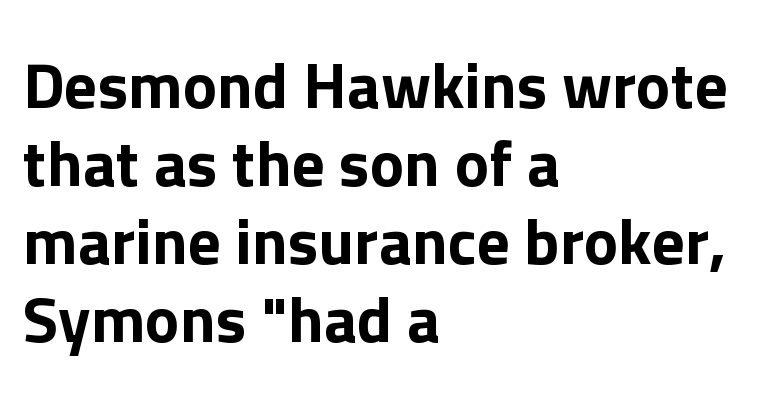
The image shows 65 px sans-serif type, upright; set left-aligned, line spacing 1.2x, normal letter spacing, not underlined; low stroke contrast and a medium x-height.
